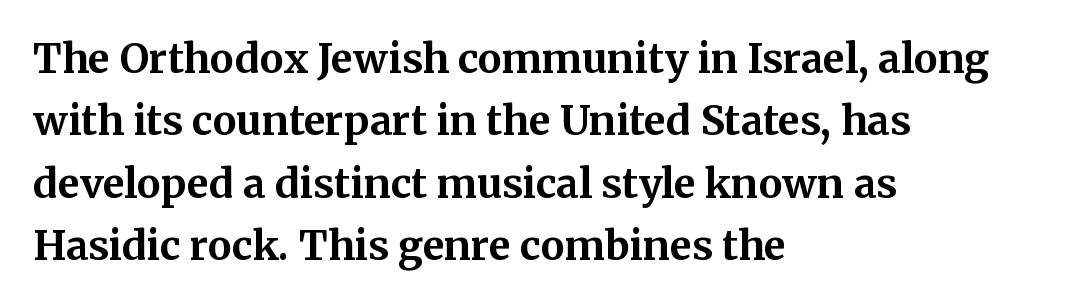
The image shows 40 px bold serif type, upright; set left-aligned, normal line spacing (1.56x), normal letter spacing, not underlined; medium stroke contrast and a medium x-height.
